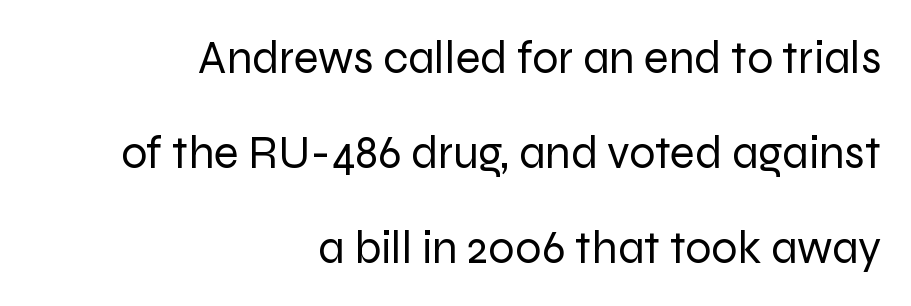
The image shows 46 px regular-weight sans-serif type, upright; set right-aligned, loose line spacing (2.06x), normal letter spacing, not underlined; low stroke contrast and a medium x-height.
